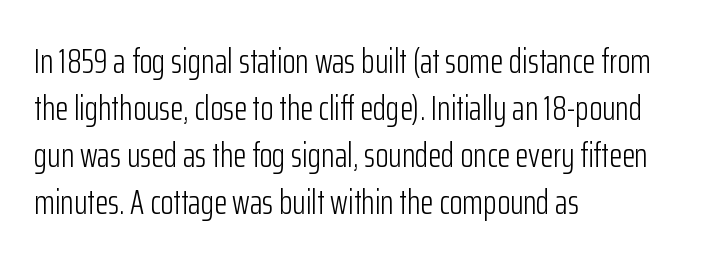
{"serif": "no", "italic": "no", "bold": "no", "weight": "light", "width": "condensed", "stroke_contrast": "low", "x_height": "medium", "monospaced": "no", "underline": "no", "align": "left", "line_spacing": "normal", "line_spacing_ratio": 1.38, "letter_spacing": "normal", "letter_spacing_em": 0.0, "glyph_px": 34}
